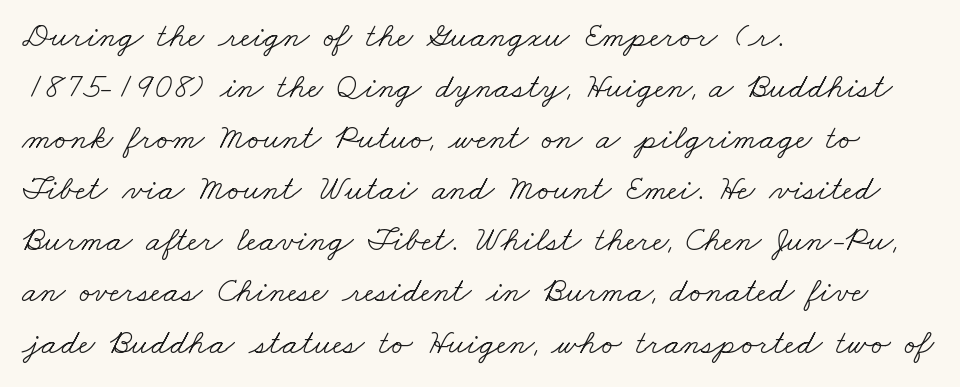
Q: Is the text bold? A: No.
Q: Is the typeface a serif or a sans-serif typeface? A: Serif.
Q: Is the text underlined? A: No.
Q: How is the paragraph aligned? A: Left-aligned.
Q: Is the spacing between letters normal or unusually wide? A: Normal.
Q: Is the spacing between lines tight, normal or loose? A: Normal.
Q: Width (condensed, normal, or wide)? A: Wide.
Q: Stroke contrast? A: Low.
Q: x-height? A: Small.
Q: Monospaced? A: No.
